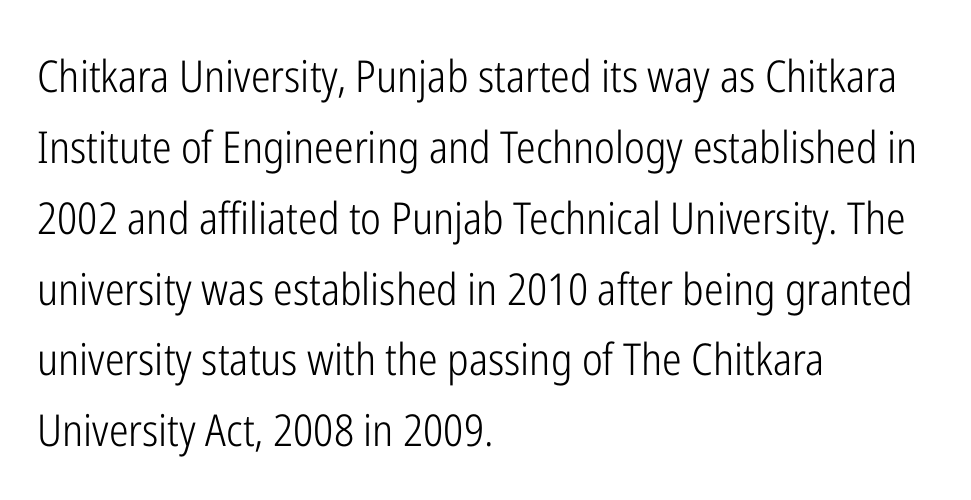
The image shows 44 px light, condensed sans-serif type, upright; set left-aligned, normal line spacing (1.61x), normal letter spacing, not underlined; low stroke contrast and a medium x-height.
